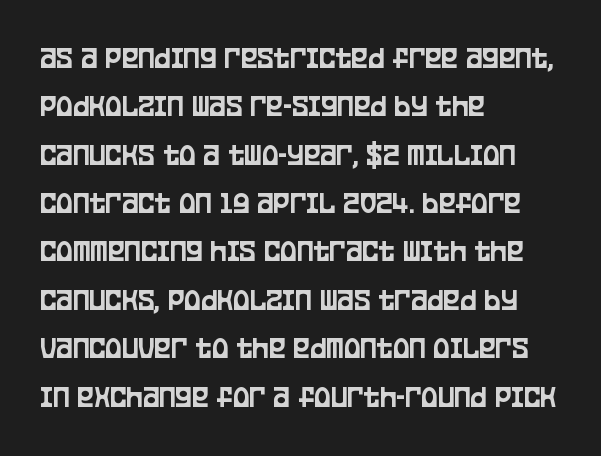
{"serif": "no", "italic": "no", "width": "condensed", "stroke_contrast": "low", "x_height": "large", "monospaced": "no", "underline": "no", "align": "left", "line_spacing": "normal", "line_spacing_ratio": 1.56, "letter_spacing": "normal", "letter_spacing_em": 0.0, "glyph_px": 31}
